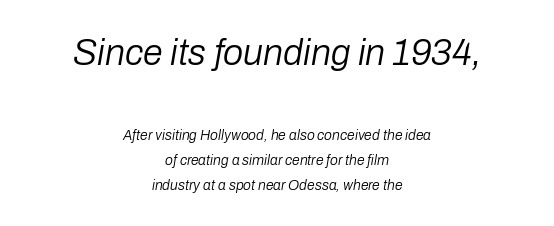
Q: Is the text bold? A: No.
Q: Is the text italic (slanted)? A: Yes, it leans right by about 10 degrees.
Q: Is the text underlined? A: No.
Q: How is the paragraph aligned? A: Centered.
Q: Is the spacing between letters normal or unusually wide? A: Normal.
Q: Which block of text is set in a larger size, the first (top) or the second (bottom)? A: The first (top) one.
Q: Width (condensed, normal, or wide)? A: Normal.
Q: Stroke contrast? A: Low.
Q: x-height? A: Medium.
Q: Monospaced? A: No.
